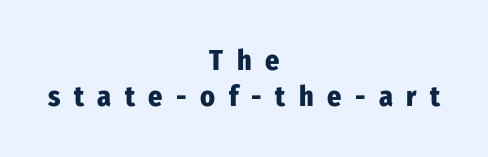
Stroke terminals: plain, sans-serif. The rendering uses natural spacing where letterforms have individual widths. The font's upright variant was chosen for this text. A typesetter would call this heavily tracked-out type. The paragraph has two soft edges and a firm central axis. The glyphs are unaccompanied by any horizontal stroke below them.
